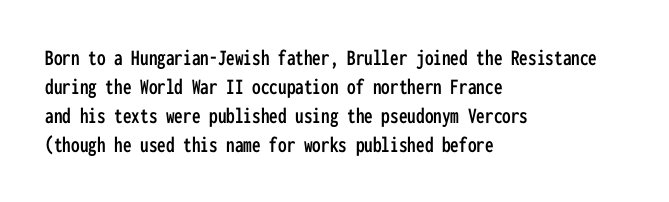
Posture: straight, roman, zero tilt. The passage shown is not underscored anywhere. The rendering anchors every line to the left-hand side. The gaps between neighbouring characters are ordinary and unremarkable.
